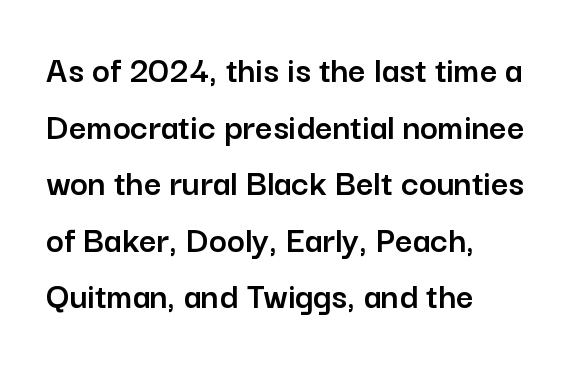
Inter-character spacing is left at the font's built-in metrics. The designer went with a sans here, leaving each stem footless. Is the block centered? No — it sits flush against the left margin. Italic: no, the glyphs are upright roman.
